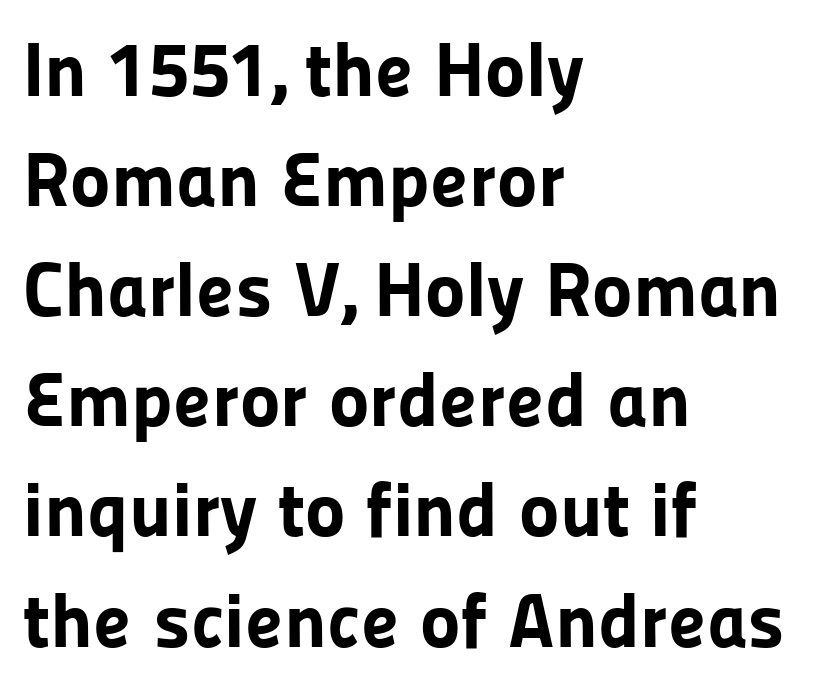
Q: Is the text bold? A: Yes.
Q: Is the text italic (slanted)? A: No, it is upright.
Q: Is the typeface a serif or a sans-serif typeface? A: Sans-serif.
Q: Is the text underlined? A: No.
Q: How is the paragraph aligned? A: Left-aligned.
Q: Is the spacing between letters normal or unusually wide? A: Normal.
Q: Is the spacing between lines tight, normal or loose? A: Normal.
Q: Width (condensed, normal, or wide)? A: Normal.
Q: Stroke contrast? A: Low.
Q: x-height? A: Medium.
Q: Monospaced? A: No.
